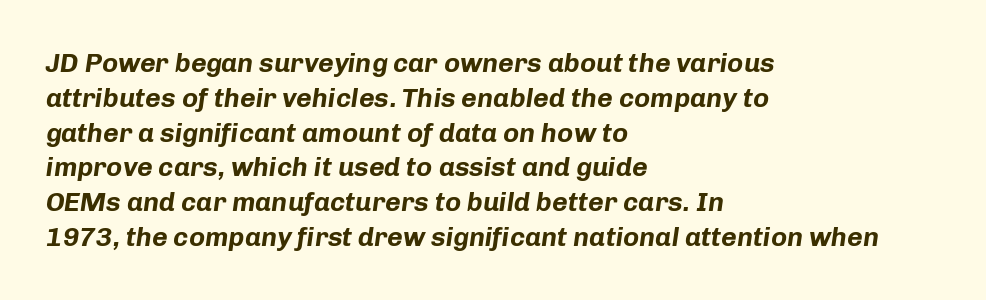
Q: Is the text bold? A: Yes.
Q: Is the text italic (slanted)? A: Yes, it leans right by about 8 degrees.
Q: Is the text underlined? A: No.
Q: How is the paragraph aligned? A: Left-aligned.
Q: Is the spacing between letters normal or unusually wide? A: Normal.
Q: Is the spacing between lines tight, normal or loose? A: Normal.
